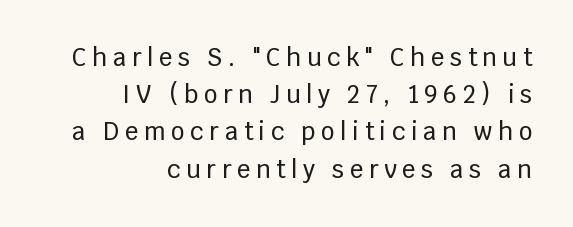
The designer left line spacing at the default. This sample is right-justified, so line beginnings fall wherever the words allow. Clear beneath every line of the passage. The lettering stays uniformly vertical, giving the passage a roman look.
